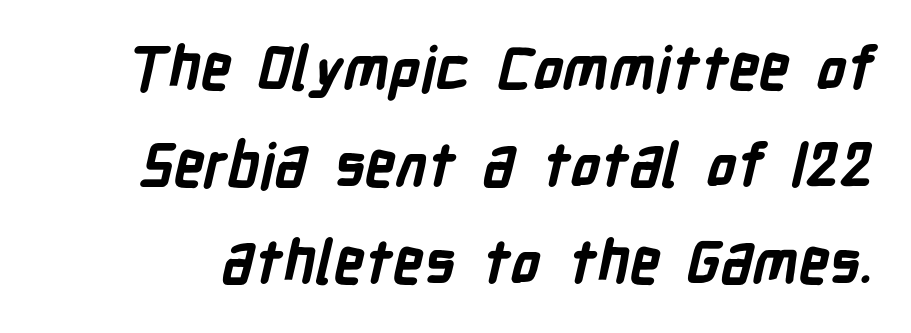
The zone under the glyphs is completely vacant. This is sans-serif lettering, the kind often seen on screens and signage. Varying glyph widths throughout — classic text-font behaviour. Heft: maximum for text — a bold. Is there much room between lines? A standard amount, neither cramped nor airy. Honestly, the letter spacing is just normal — you wouldn't notice it.
